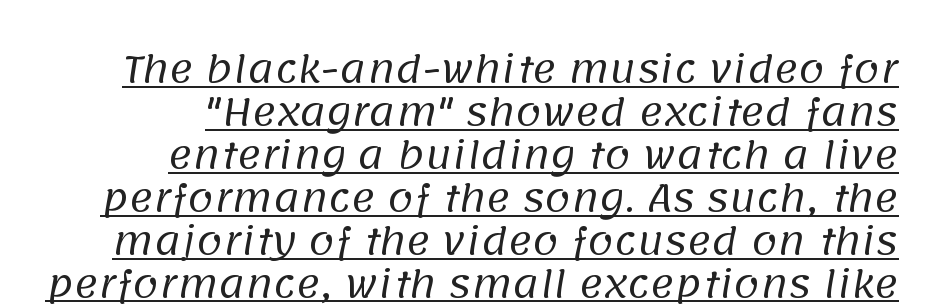
{"serif": "no", "bold": "no", "weight": "regular", "width": "normal", "stroke_contrast": "low", "x_height": "large", "monospaced": "no", "underline": "yes", "align": "right", "line_spacing_ratio": 1.16, "letter_spacing": "normal", "letter_spacing_em": 0.0, "glyph_px": 37}
